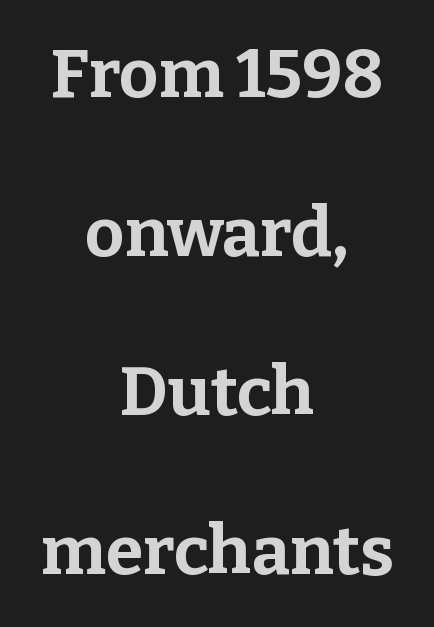
Q: Is the text bold? A: Yes.
Q: Is the text italic (slanted)? A: No, it is upright.
Q: Is the typeface a serif or a sans-serif typeface? A: Serif.
Q: Is the text underlined? A: No.
Q: How is the paragraph aligned? A: Centered.
Q: Is the spacing between letters normal or unusually wide? A: Normal.
Q: Is the spacing between lines tight, normal or loose? A: Loose.
Q: Width (condensed, normal, or wide)? A: Normal.
Q: Stroke contrast? A: Low.
Q: x-height? A: Medium.
Q: Monospaced? A: No.
